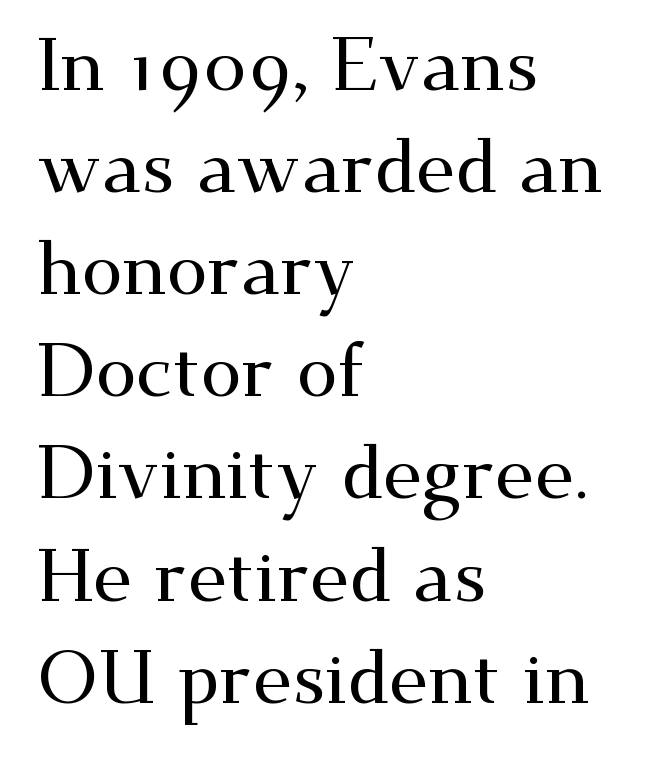
{"serif": "yes", "italic": "no", "width": "wide", "stroke_contrast": "medium", "x_height": "small", "monospaced": "no", "underline": "no", "align": "left", "line_spacing": "normal", "line_spacing_ratio": 1.38, "letter_spacing": "normal", "letter_spacing_em": 0.0, "glyph_px": 74}
